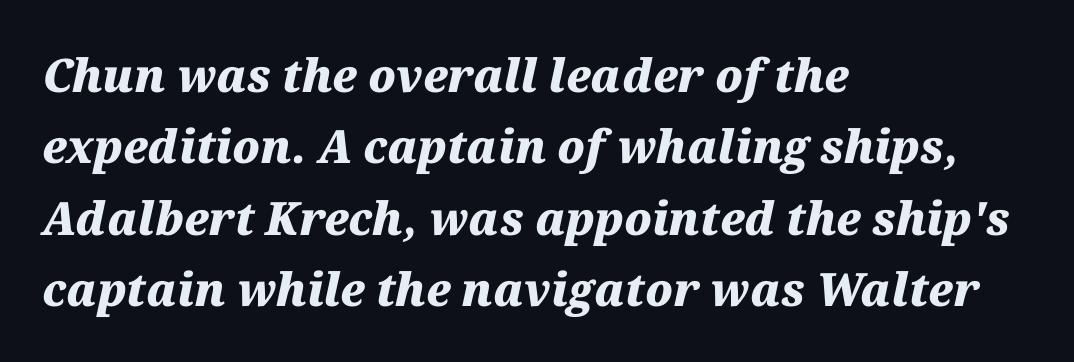
{"italic": "yes", "lean": "right", "slant_degrees": 12, "bold": "yes", "weight": "heavy", "width": "normal", "stroke_contrast": "medium", "x_height": "medium", "monospaced": "no", "underline": "no", "align": "left", "line_spacing": "normal", "line_spacing_ratio": 1.55, "letter_spacing": "normal", "letter_spacing_em": 0.0, "glyph_px": 46}
